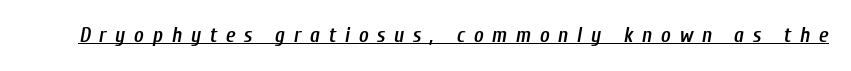
{"italic": "yes", "lean": "right", "slant_degrees": 10, "bold": "semi", "underline": "yes", "letter_spacing": "wide", "letter_spacing_em": 0.41, "glyph_px": 21}
